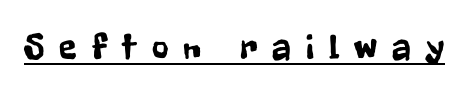
Q: Is the text italic (slanted)? A: No, it is upright.
Q: Is the typeface a serif or a sans-serif typeface? A: Sans-serif.
Q: Is the text underlined? A: Yes.
Q: Is the spacing between letters normal or unusually wide? A: Unusually wide.
Q: Width (condensed, normal, or wide)? A: Condensed.
Q: Stroke contrast? A: Low.
Q: x-height? A: Medium.
Q: Monospaced? A: No.
